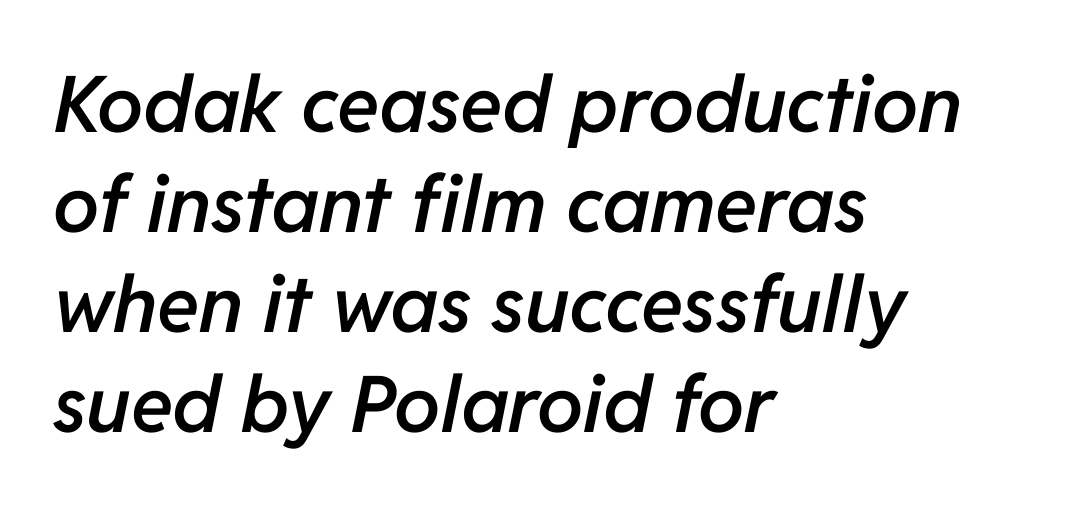
{"italic": "yes", "lean": "right", "slant_degrees": 11, "bold": "semi", "weight": "semibold", "width": "normal", "stroke_contrast": "low", "x_height": "medium", "monospaced": "no", "underline": "no", "align": "left", "line_spacing": "normal", "line_spacing_ratio": 1.28, "letter_spacing": "normal", "letter_spacing_em": 0.0, "glyph_px": 78}
